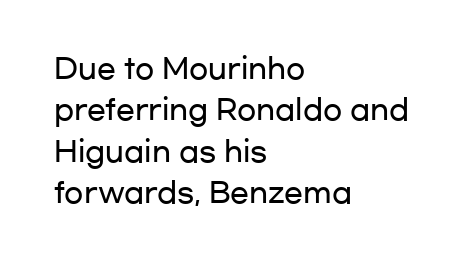
{"serif": "no", "italic": "no", "width": "wide", "stroke_contrast": "low", "x_height": "medium", "monospaced": "no", "underline": "no", "align": "left", "line_spacing": "normal", "line_spacing_ratio": 1.48, "letter_spacing": "normal", "letter_spacing_em": 0.0, "glyph_px": 28}
